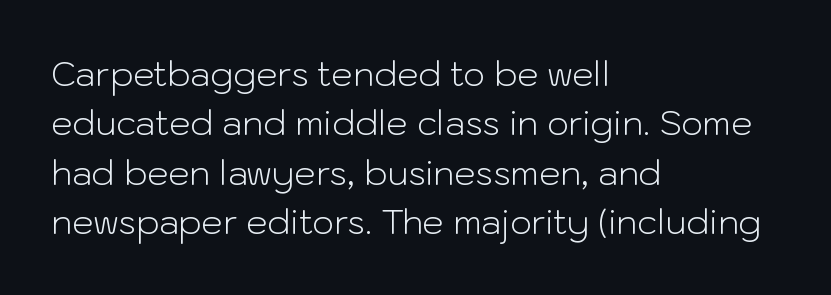
{"serif": "no", "italic": "no", "bold": "no", "weight": "light", "width": "normal", "stroke_contrast": "low", "x_height": "medium", "monospaced": "no", "underline": "no", "align": "left", "line_spacing": "normal", "line_spacing_ratio": 1.45, "letter_spacing": "normal", "letter_spacing_em": 0.0, "glyph_px": 34}
